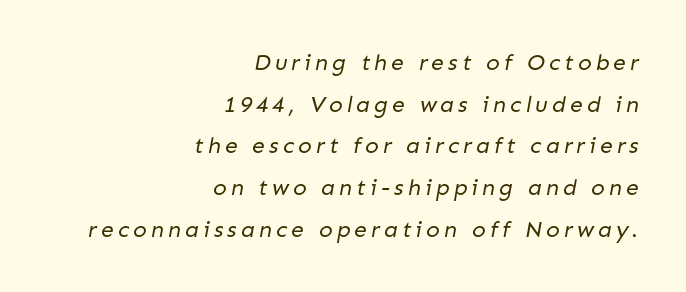
Is the stroke heavy? The answer is a plain regular-or-lighter. The area under the type is left untouched. Notice how the passage keeps a crisp vertical edge on the right only.
